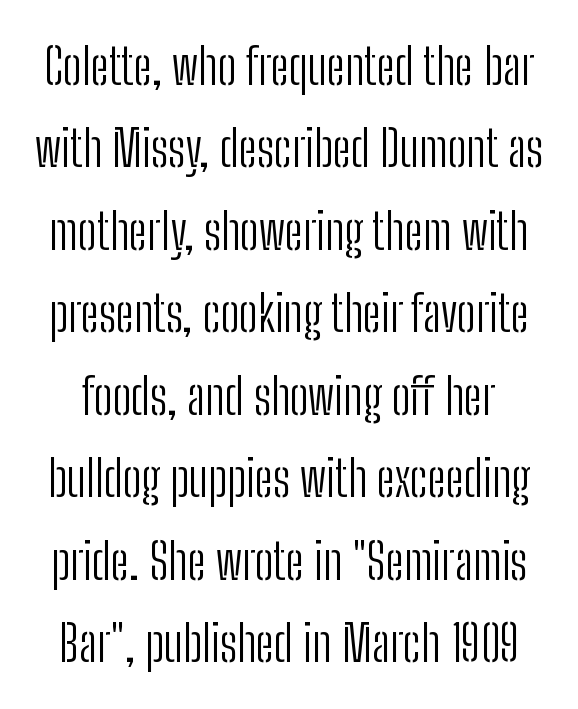
{"serif": "no", "italic": "no", "bold": "no", "weight": "light", "width": "condensed", "stroke_contrast": "low", "x_height": "medium", "monospaced": "no", "underline": "no", "line_spacing": "normal", "line_spacing_ratio": 1.65, "letter_spacing": "normal", "letter_spacing_em": 0.0, "glyph_px": 50}
